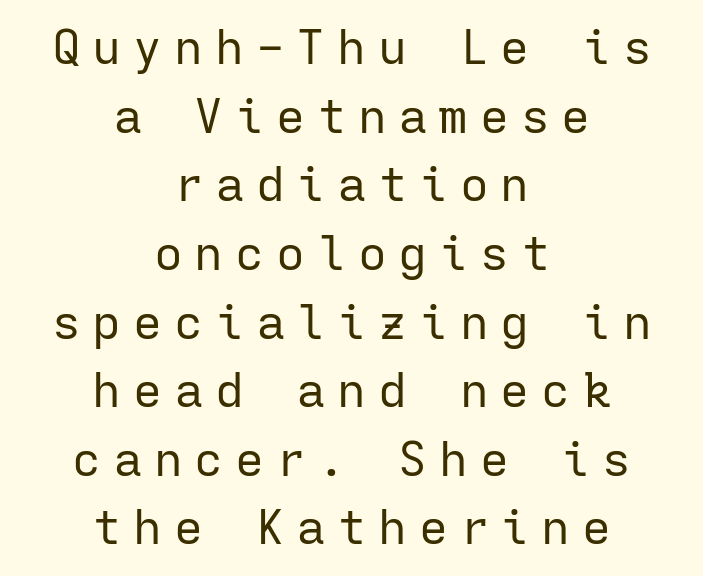
{"serif": "no", "italic": "no", "bold": "no", "weight": "regular", "width": "normal", "stroke_contrast": "low", "x_height": "medium", "monospaced": "yes", "underline": "no", "align": "center", "line_spacing": "normal", "line_spacing_ratio": 1.43, "letter_spacing": "wide", "letter_spacing_em": 0.25, "glyph_px": 48}
